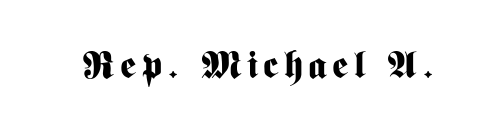
Q: Is the text bold? A: Yes.
Q: Is the text italic (slanted)? A: No, it is upright.
Q: Is the typeface a serif or a sans-serif typeface? A: Sans-serif.
Q: Is the text underlined? A: No.
Q: Width (condensed, normal, or wide)? A: Condensed.
Q: Stroke contrast? A: Medium.
Q: x-height? A: Medium.
Q: Monospaced? A: No.
